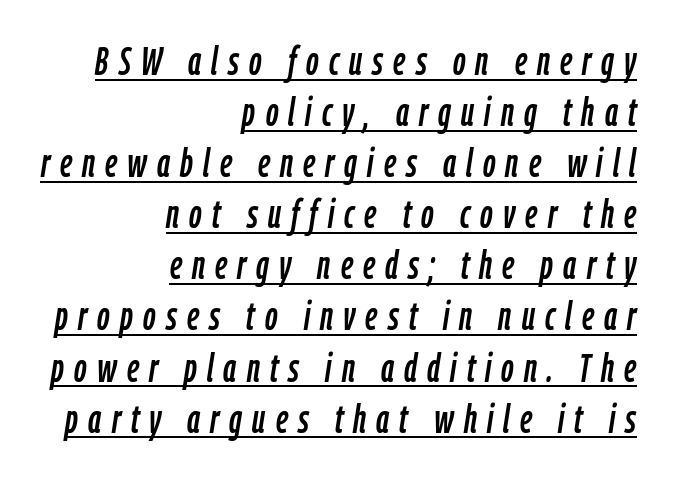
The image shows 39 px condensed type, italic (leaning right); set right-aligned, normal line spacing (1.31x), unusually wide letter spacing (+0.26 em), underlined; low stroke contrast and a medium x-height.
